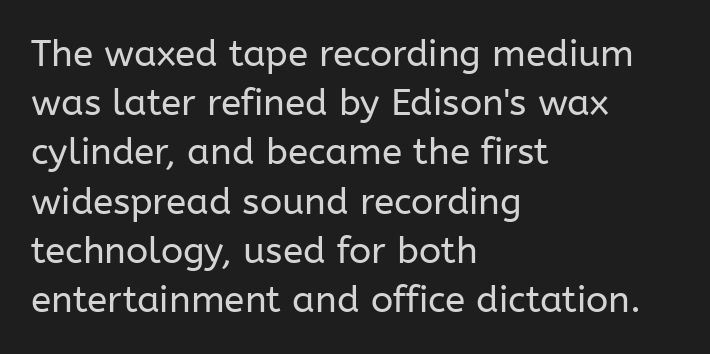
Q: Is the text bold? A: No.
Q: Is the text italic (slanted)? A: No, it is upright.
Q: Is the typeface a serif or a sans-serif typeface? A: Sans-serif.
Q: Is the text underlined? A: No.
Q: How is the paragraph aligned? A: Left-aligned.
Q: Is the spacing between letters normal or unusually wide? A: Normal.
Q: Is the spacing between lines tight, normal or loose? A: Normal.
Q: Width (condensed, normal, or wide)? A: Normal.
Q: Stroke contrast? A: Low.
Q: x-height? A: Medium.
Q: Monospaced? A: No.
